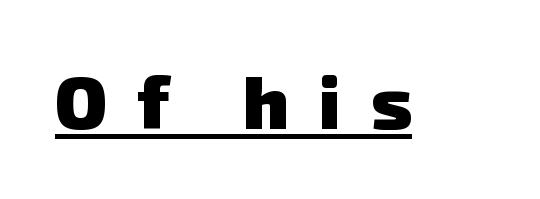
The image shows 74 px heavy sans-serif type; set unusually wide letter spacing (+0.4 em), underlined; low stroke contrast and a medium x-height.
